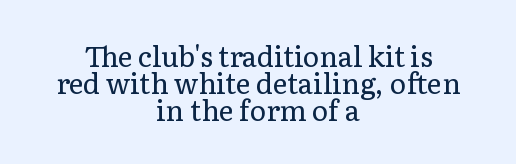
Q: Is the text bold? A: No.
Q: Is the text italic (slanted)? A: No, it is upright.
Q: Is the typeface a serif or a sans-serif typeface? A: Serif.
Q: Is the text underlined? A: No.
Q: How is the paragraph aligned? A: Centered.
Q: Is the spacing between letters normal or unusually wide? A: Normal.
Q: Is the spacing between lines tight, normal or loose? A: Tight.
Q: Width (condensed, normal, or wide)? A: Normal.
Q: Stroke contrast? A: Low.
Q: x-height? A: Medium.
Q: Monospaced? A: No.
